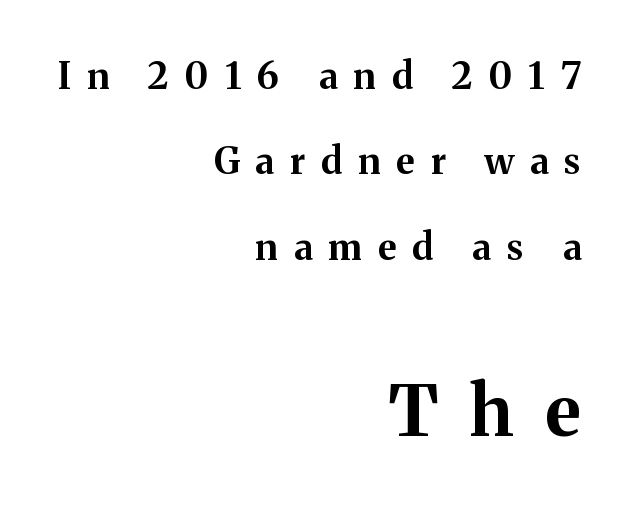
The image shows 71 px bold serif type, upright; set right-aligned, loose line spacing (2.37x), unusually wide letter spacing (+0.45 em), not underlined; the second (bottom) block is 1.97x larger; medium stroke contrast and a medium x-height.
